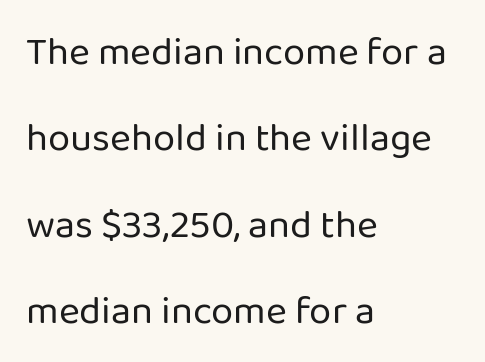
Q: Is the text bold? A: No.
Q: Is the text italic (slanted)? A: No, it is upright.
Q: Is the typeface a serif or a sans-serif typeface? A: Sans-serif.
Q: Is the text underlined? A: No.
Q: How is the paragraph aligned? A: Left-aligned.
Q: Is the spacing between letters normal or unusually wide? A: Normal.
Q: Is the spacing between lines tight, normal or loose? A: Loose.
Q: Width (condensed, normal, or wide)? A: Normal.
Q: Stroke contrast? A: Low.
Q: x-height? A: Medium.
Q: Monospaced? A: No.
